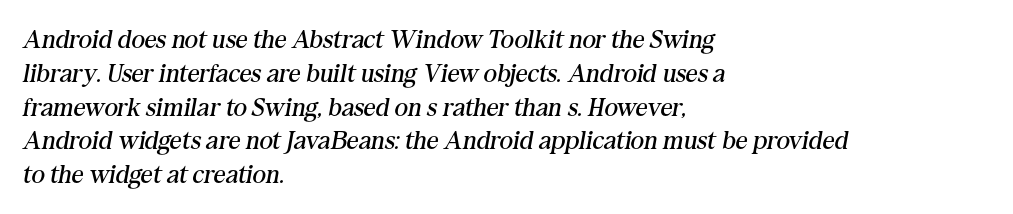
Tracking here is standard; glyphs follow each other at the usual distance. Summary of vertical rhythm: regular, with standard interline spacing. The words here are not underlined. There's an unmistakable incline to the writing here. Stroke thickness stays within the range of a standard reading face or lighter.
